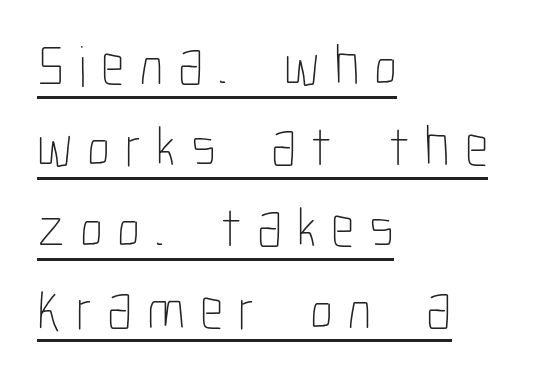
{"italic": "no", "bold": "no", "weight": "thin", "width": "condensed", "stroke_contrast": "low", "x_height": "medium", "monospaced": "no", "underline": "yes", "align": "left", "line_spacing": "normal", "line_spacing_ratio": 1.4, "letter_spacing": "wide", "letter_spacing_em": 0.25, "glyph_px": 58}
